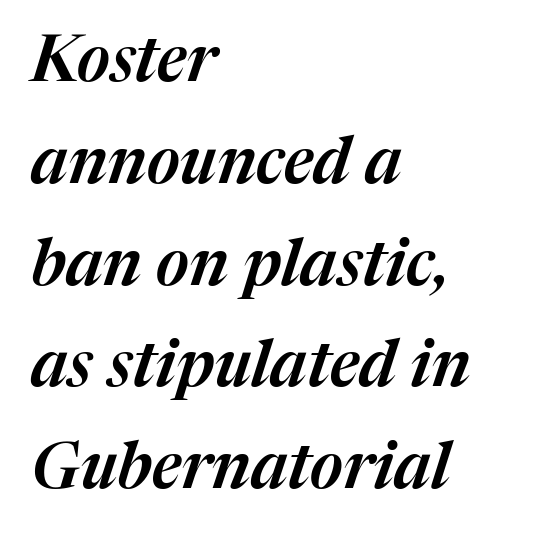
The image shows 64 px text type, italic (leaning right); set left-aligned, normal line spacing (1.59x), normal letter spacing, not underlined; medium stroke contrast and a medium x-height.
